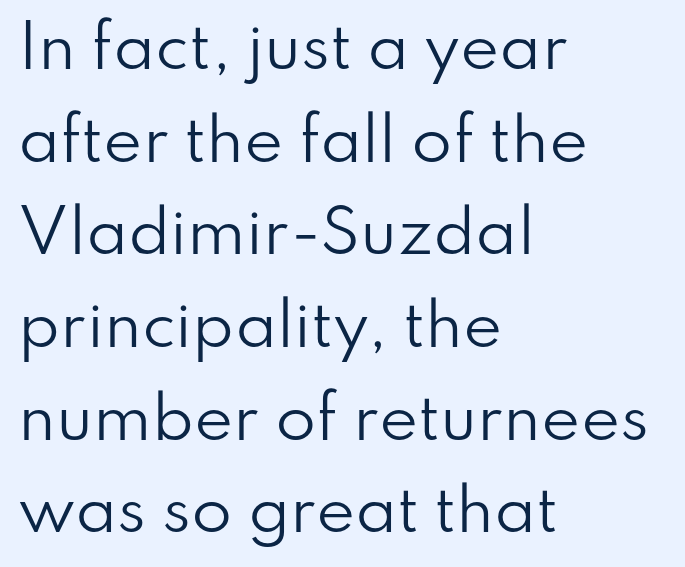
{"serif": "no", "italic": "no", "bold": "no", "weight": "regular", "width": "normal", "stroke_contrast": "low", "x_height": "small", "monospaced": "no", "underline": "no", "align": "left", "line_spacing": "normal", "line_spacing_ratio": 1.57, "letter_spacing": "normal", "letter_spacing_em": 0.0, "glyph_px": 59}
